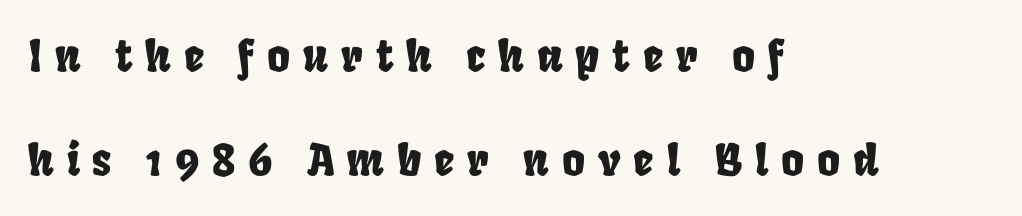
Q: Is the text underlined? A: No.
Q: How is the paragraph aligned? A: Left-aligned.
Q: Is the spacing between letters normal or unusually wide? A: Unusually wide.
Q: Is the spacing between lines tight, normal or loose? A: Loose.
Q: Width (condensed, normal, or wide)? A: Condensed.
Q: Stroke contrast? A: Low.
Q: x-height? A: Large.
Q: Monospaced? A: No.
